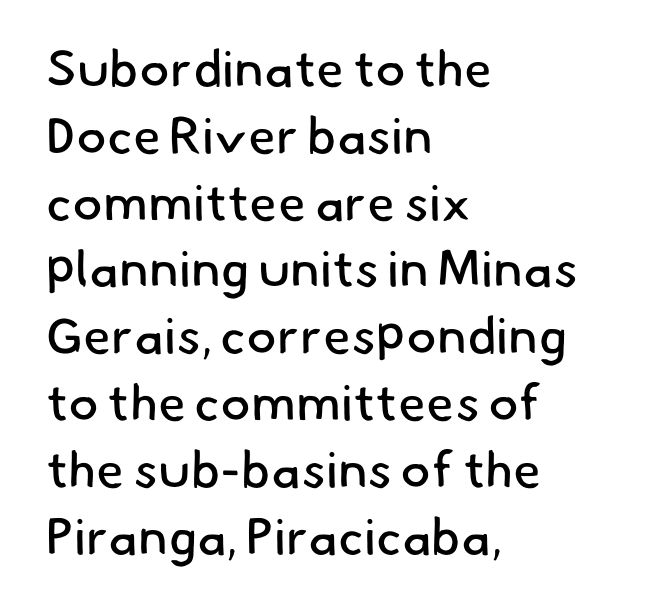
The image shows 51 px regular-weight sans-serif type; set left-aligned, normal line spacing (1.31x), normal letter spacing, not underlined; low stroke contrast and a small x-height.
